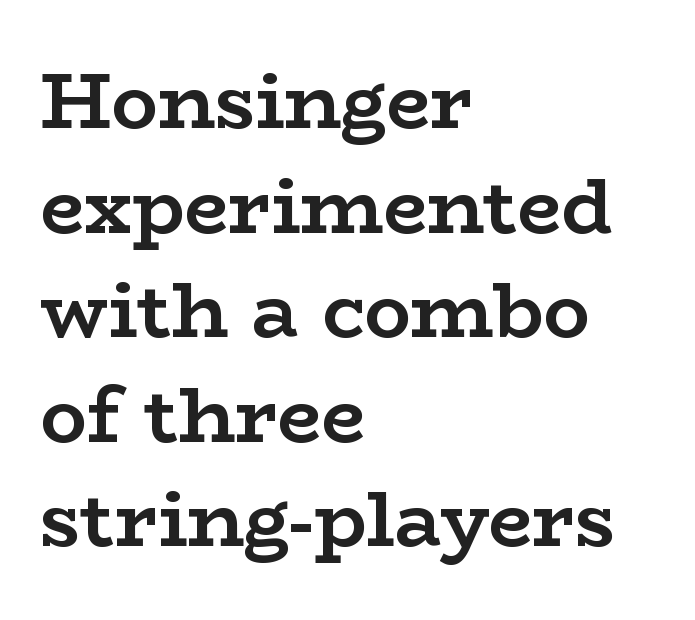
The image shows 78 px semibold, wide serif type, upright; set left-aligned, normal line spacing (1.34x), normal letter spacing, not underlined; low stroke contrast and a medium x-height.
